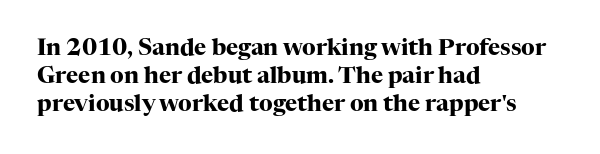
Q: Is the text bold? A: Yes.
Q: Is the text italic (slanted)? A: No, it is upright.
Q: Is the text underlined? A: No.
Q: How is the paragraph aligned? A: Left-aligned.
Q: Is the spacing between letters normal or unusually wide? A: Normal.
